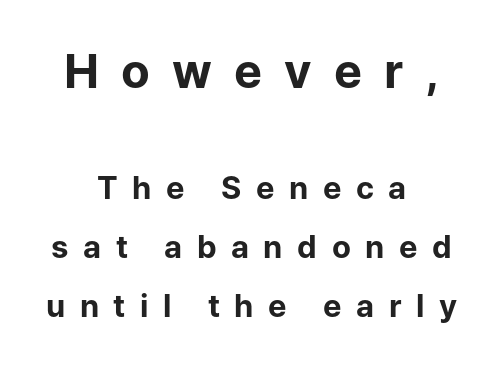
Q: Is the text bold? A: Yes.
Q: Is the text italic (slanted)? A: No, it is upright.
Q: Is the typeface a serif or a sans-serif typeface? A: Sans-serif.
Q: Is the text underlined? A: No.
Q: How is the paragraph aligned? A: Centered.
Q: Is the spacing between letters normal or unusually wide? A: Unusually wide.
Q: Which block of text is set in a larger size, the first (top) or the second (bottom)? A: The first (top) one.
Q: Width (condensed, normal, or wide)? A: Normal.
Q: Stroke contrast? A: Low.
Q: x-height? A: Medium.
Q: Monospaced? A: No.
